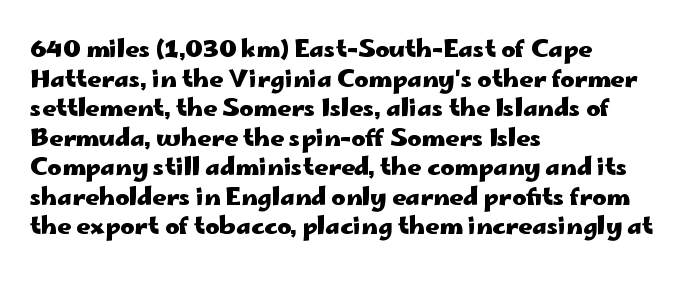
Q: Is the text bold? A: Yes.
Q: Is the text italic (slanted)? A: No, it is upright.
Q: Is the text underlined? A: No.
Q: How is the paragraph aligned? A: Left-aligned.
Q: Is the spacing between letters normal or unusually wide? A: Normal.
